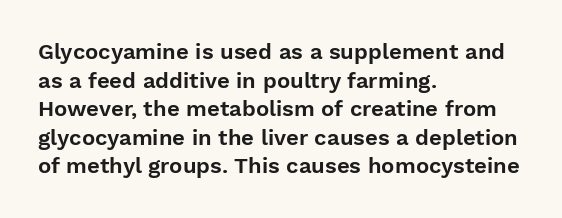
Q: Is the text italic (slanted)? A: No, it is upright.
Q: Is the text underlined? A: No.
Q: How is the paragraph aligned? A: Left-aligned.
Q: Is the spacing between letters normal or unusually wide? A: Normal.
Q: Is the spacing between lines tight, normal or loose? A: Normal.
